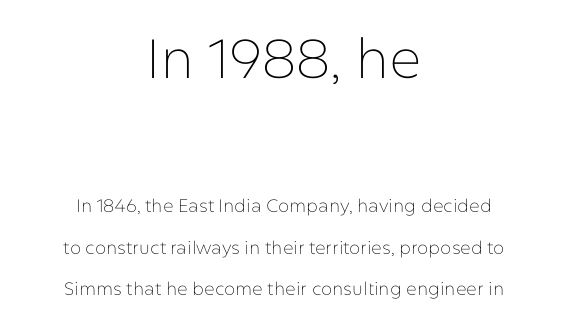
The face used here is proportionally spaced, like ordinary book or web type. Unmarked baselines from the first word to the last. It's the straight-up-and-down kind of type. The rendering shrinks the type as you move from the upper chunk to the lower. Horizontal bands of white between lines are thick stripes. Tracking value appears to be zero — textbook default spacing.
